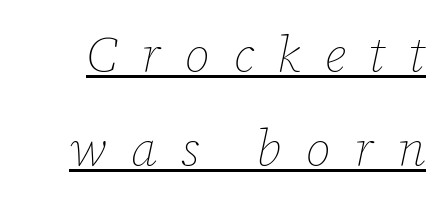
The image shows 50 px thin type, italic (leaning right); set line spacing 1.88x, unusually wide letter spacing (+0.47 em), underlined; low stroke contrast and a medium x-height.
